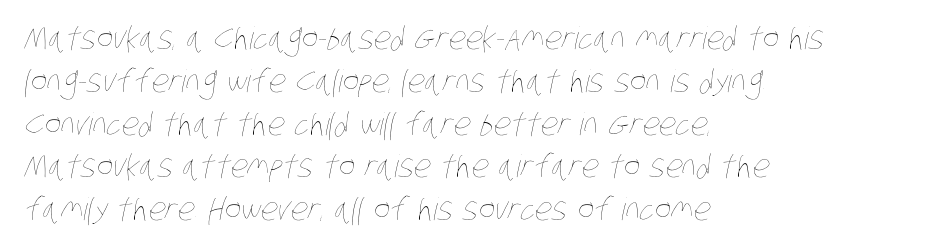
The designer left line spacing at the default. The cut favours lightness, reaching ordinary text weight at its darkest. The paragraph shown leans on its left margin. The gap between lines stays unmarked.
